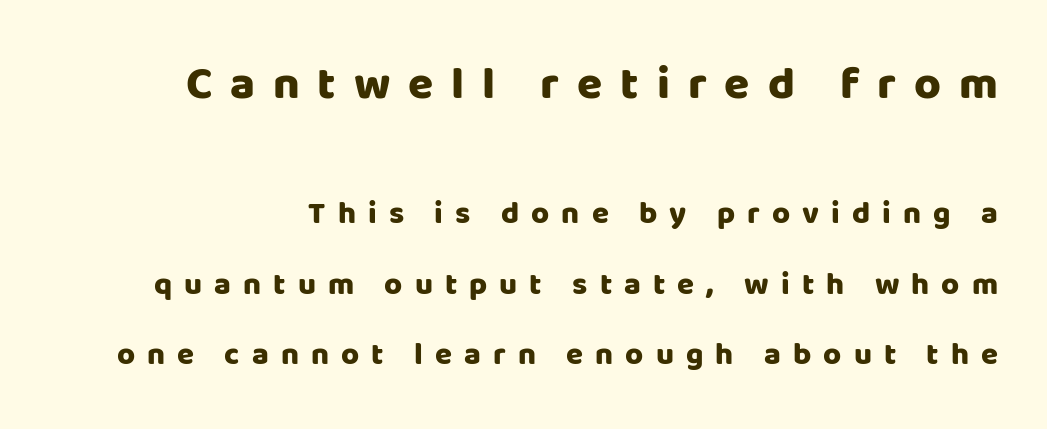
A full-strength bold gives these letters their thick strokes. Decoration check: the copy has no underline. Larger block? The one above; the one below is distinctly smaller. There is plenty of visible air inserted between adjacent glyphs. The letters stand upright; this is a roman face.
